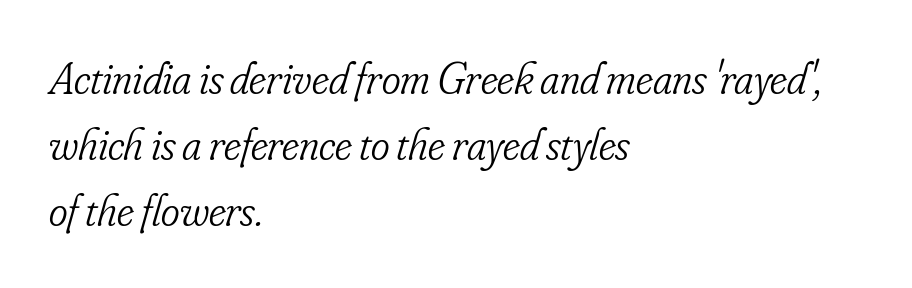
The image shows 45 px light, condensed serif type, italic (leaning right); set left-aligned, normal line spacing (1.47x), normal letter spacing, not underlined; low stroke contrast and a small x-height.
